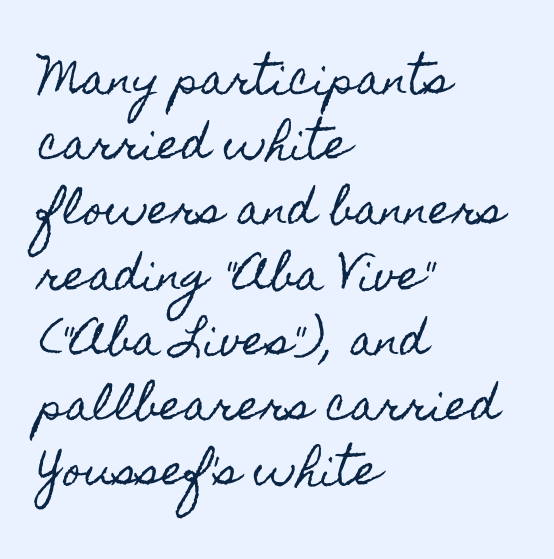
The image shows 41 px condensed type; set left-aligned, normal line spacing (1.59x), normal letter spacing, not underlined; a small x-height.
